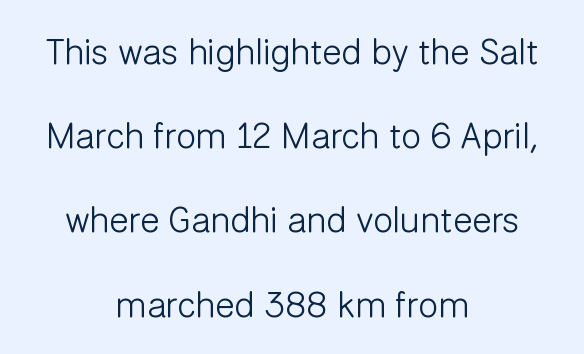
{"serif": "no", "italic": "no", "bold": "no", "weight": "light", "width": "normal", "stroke_contrast": "low", "x_height": "medium", "monospaced": "no", "underline": "no", "align": "center", "line_spacing": "loose", "line_spacing_ratio": 2.34, "letter_spacing": "normal", "letter_spacing_em": 0.0, "glyph_px": 36}
